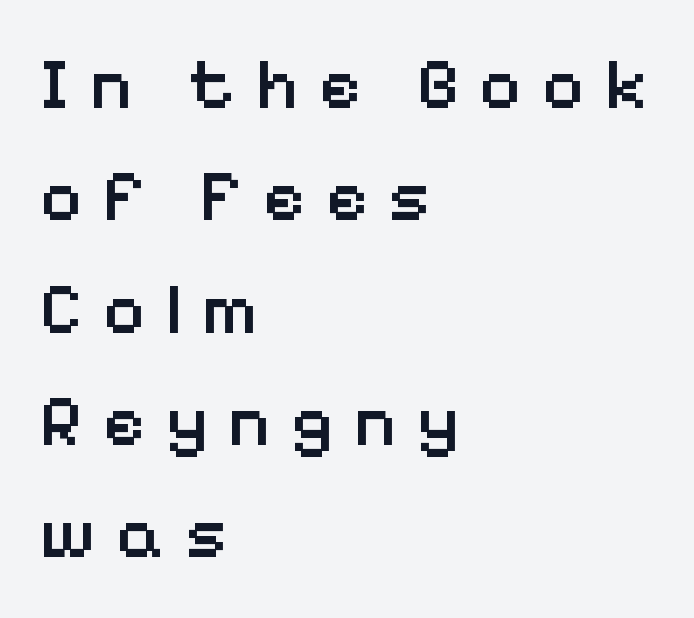
The rendering uses a semibold face; strokes are thickened but not to full bold. Check the space under the baseline: it is left empty. These lines were composed using upright roman letters. Someone cranked the tracking dial way up on this one.
